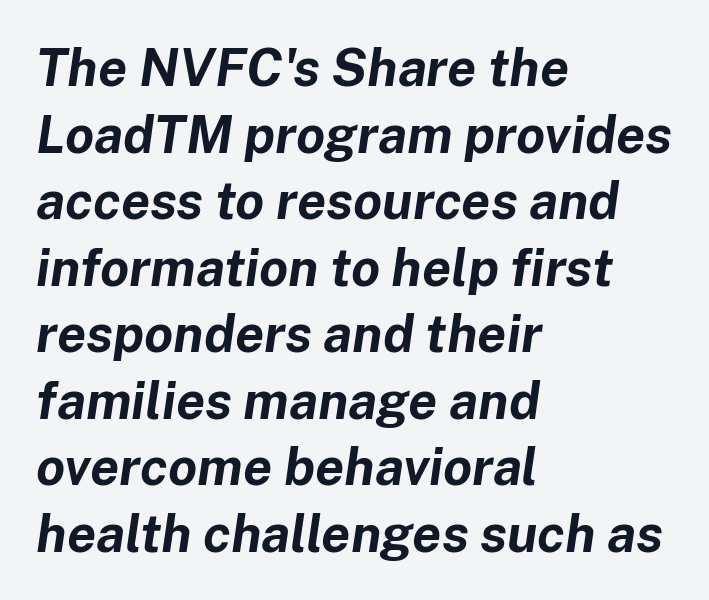
{"italic": "yes", "lean": "right", "slant_degrees": 8, "bold": "yes", "weight": "bold", "width": "normal", "stroke_contrast": "low", "x_height": "medium", "monospaced": "no", "underline": "no", "align": "left", "line_spacing": "normal", "line_spacing_ratio": 1.28, "letter_spacing": "normal", "letter_spacing_em": 0.0, "glyph_px": 52}
